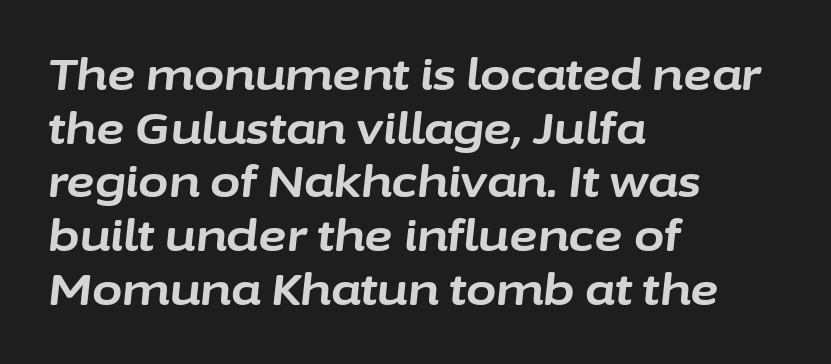
On the weight axis this lands at bold, roughly 700. Notice how the stems are inclined rather than vertical — that's the hallmark of italics. Proportional: the letters do not fall into vertical columns. Unmarked baselines from the first word to the last. Which margin do the lines hug? The left one — the right edge is uneven.
